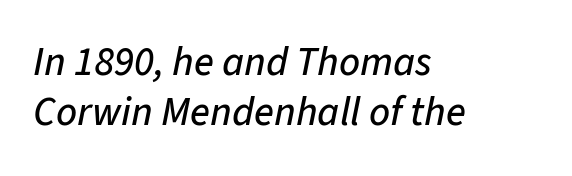
{"italic": "yes", "lean": "right", "slant_degrees": 11, "width": "normal", "stroke_contrast": "low", "x_height": "medium", "monospaced": "no", "underline": "no", "align": "left", "line_spacing_ratio": 1.23, "letter_spacing": "normal", "letter_spacing_em": 0.0, "glyph_px": 41}
